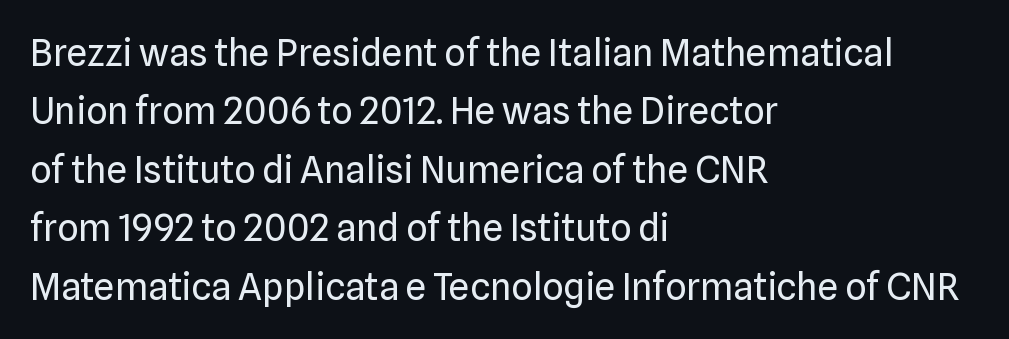
Note the varied advance widths — an 'i' is clearly narrower than an 'm'. A classic flush-left, rag-right setting is used for this passage. Caption: face not bold, strokes unweighted. The passage shown is typeset with a sans-serif family. There is no visible air inserted between adjacent glyphs.
